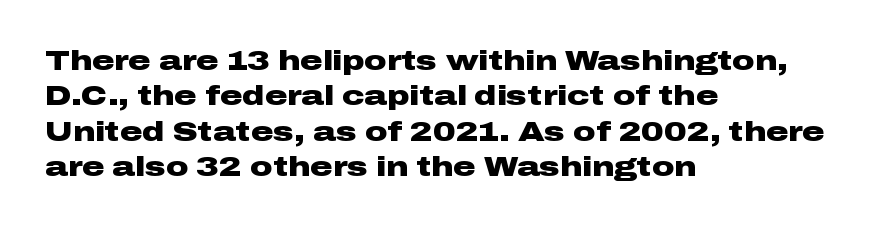
The image shows 28 px heavy, wide sans-serif type, upright; set left-aligned, normal line spacing (1.26x), normal letter spacing, not underlined; low stroke contrast and a medium x-height.
